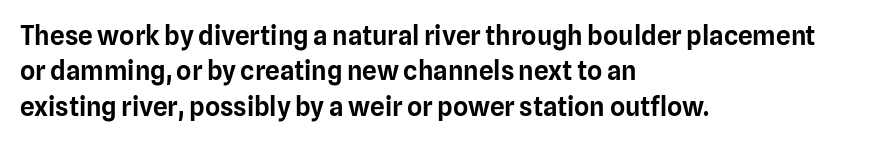
Q: Is the text italic (slanted)? A: No, it is upright.
Q: Is the text underlined? A: No.
Q: How is the paragraph aligned? A: Left-aligned.
Q: Is the spacing between letters normal or unusually wide? A: Normal.
Q: Is the spacing between lines tight, normal or loose? A: Normal.
